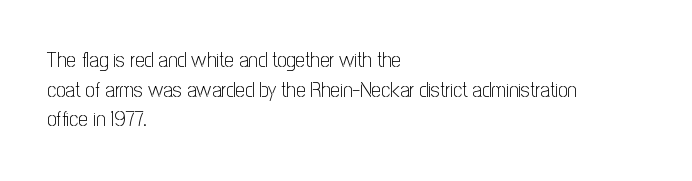
{"italic": "no", "bold": "no", "underline": "no", "align": "left", "line_spacing": "normal", "line_spacing_ratio": 1.41, "letter_spacing": "normal", "letter_spacing_em": 0.0, "glyph_px": 21}
